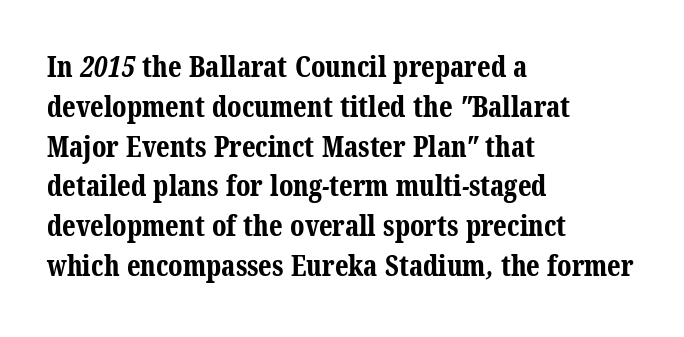
{"serif": "yes", "bold": "yes", "weight": "bold", "width": "normal", "stroke_contrast": "medium", "x_height": "medium", "monospaced": "no", "underline": "no", "align": "left", "line_spacing": "normal", "line_spacing_ratio": 1.42, "letter_spacing": "normal", "letter_spacing_em": 0.0, "glyph_px": 28}
